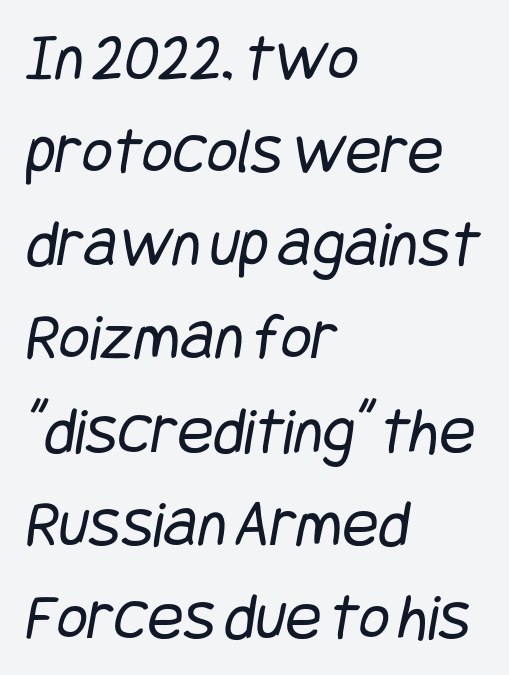
Q: Is the text bold? A: No.
Q: Is the typeface a serif or a sans-serif typeface? A: Sans-serif.
Q: Is the text underlined? A: No.
Q: How is the paragraph aligned? A: Left-aligned.
Q: Is the spacing between letters normal or unusually wide? A: Normal.
Q: Is the spacing between lines tight, normal or loose? A: Normal.
Q: Width (condensed, normal, or wide)? A: Condensed.
Q: Stroke contrast? A: Low.
Q: x-height? A: Large.
